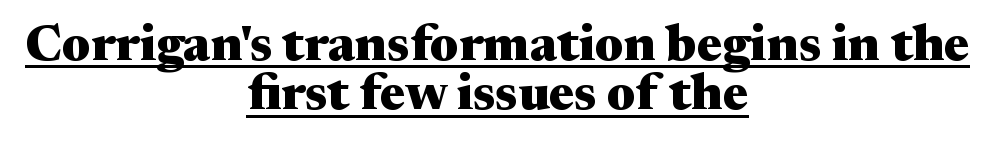
Q: Is the text bold? A: Yes.
Q: Is the text italic (slanted)? A: No, it is upright.
Q: Is the typeface a serif or a sans-serif typeface? A: Serif.
Q: Is the text underlined? A: Yes.
Q: How is the paragraph aligned? A: Centered.
Q: Is the spacing between letters normal or unusually wide? A: Normal.
Q: Is the spacing between lines tight, normal or loose? A: Tight.
Q: Width (condensed, normal, or wide)? A: Wide.
Q: Stroke contrast? A: Medium.
Q: x-height? A: Medium.
Q: Monospaced? A: No.
